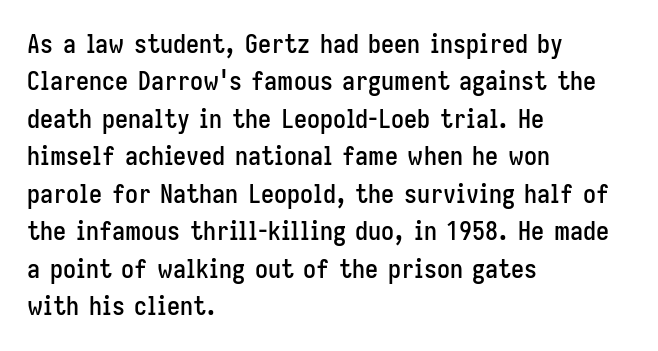
The image shows 26 px text type, upright; set left-aligned, normal line spacing (1.44x), normal letter spacing, not underlined.
